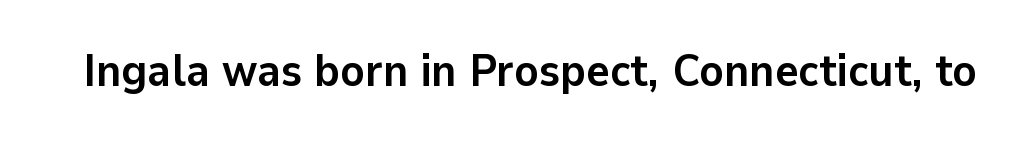
The string is rendered with underlining switched off. These lines carry a lot of weight — the face is fully bold. This sample has the flowing, uneven cadence of proportional lettering. In terms of letterspacing, this is plain default setting.
